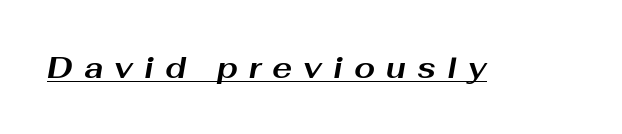
Q: Is the text bold? A: Yes.
Q: Is the text italic (slanted)? A: Yes, it leans right by about 10 degrees.
Q: Is the text underlined? A: Yes.
Q: Is the spacing between letters normal or unusually wide? A: Unusually wide.
Q: Width (condensed, normal, or wide)? A: Wide.
Q: Stroke contrast? A: Medium.
Q: x-height? A: Medium.
Q: Monospaced? A: No.
